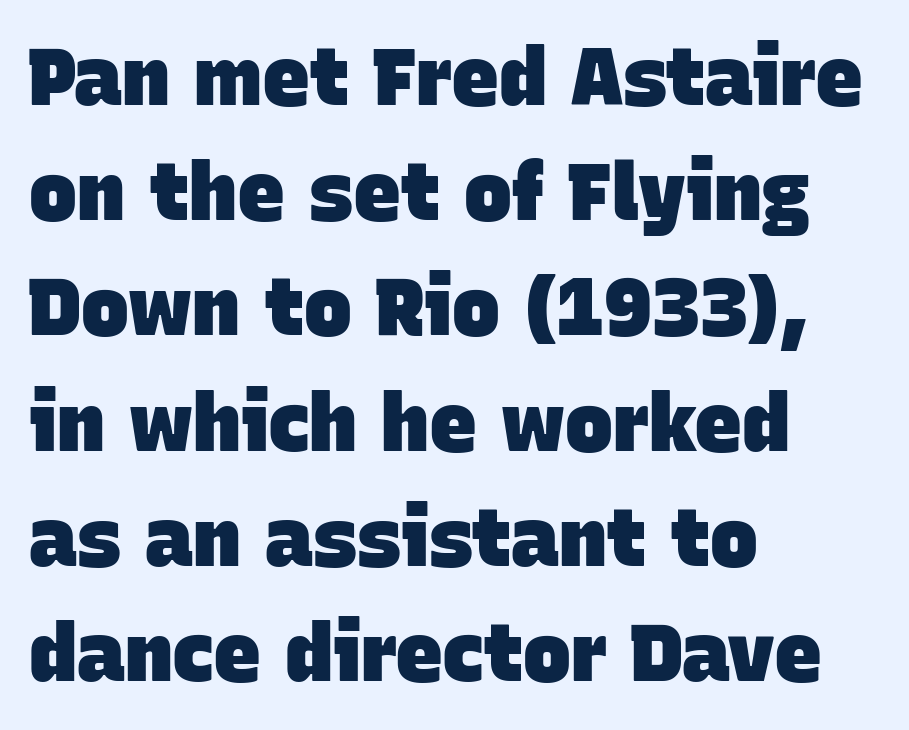
The font is running at its bold setting. The passage shown has conventional tracking throughout. This rendering employs a face without finishing strokes, i.e., a sans-serif. The letters advance in unequal steps, a hallmark of proportional type. Whoever set this chose a conventional vertical rhythm.
